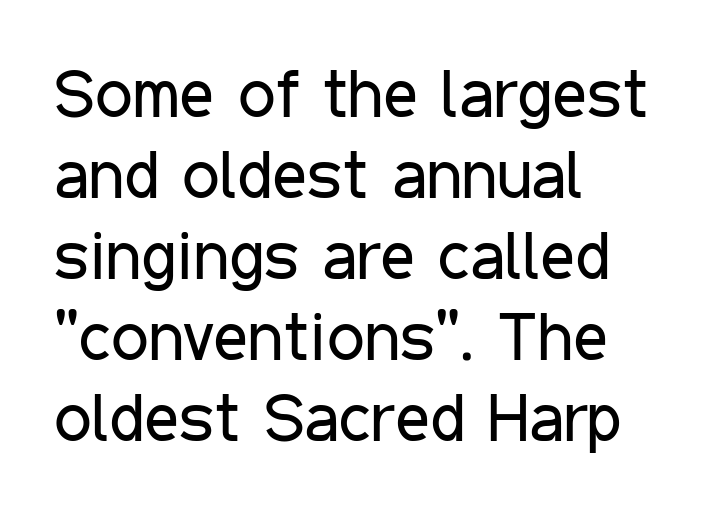
{"serif": "no", "italic": "no", "bold": "no", "weight": "regular", "width": "condensed", "stroke_contrast": "low", "x_height": "medium", "monospaced": "no", "underline": "no", "align": "left", "line_spacing_ratio": 1.21, "letter_spacing": "normal", "letter_spacing_em": 0.0, "glyph_px": 67}
